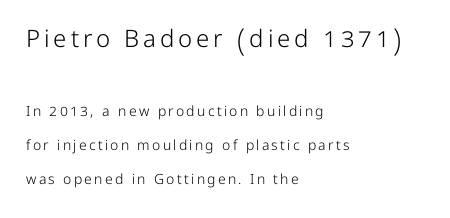
Q: Is the text bold? A: No.
Q: Is the text italic (slanted)? A: No, it is upright.
Q: Is the text underlined? A: No.
Q: How is the paragraph aligned? A: Left-aligned.
Q: Is the spacing between lines tight, normal or loose? A: Loose.
Q: Which block of text is set in a larger size, the first (top) or the second (bottom)? A: The first (top) one.
